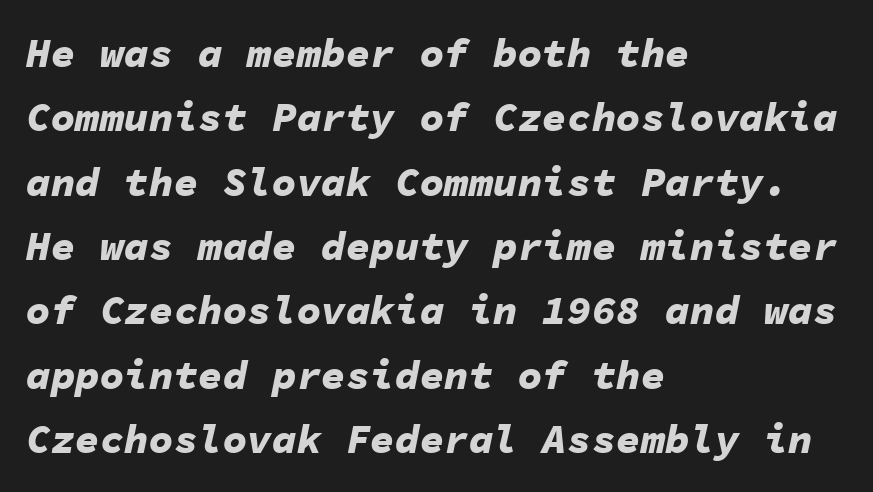
The image shows 41 px bold type, italic (leaning right), monospaced; set left-aligned, normal line spacing (1.57x), normal letter spacing, not underlined; low stroke contrast and a medium x-height.
